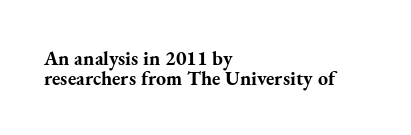
Regarding leading, the lines here are crowded together. This rendering leaves character spacing at its baseline value. Teacher's note: observe the even left margin — that is flush-left alignment. Plenty of ink on the page — the face is bold. Every character sits straight up, as roman type does.
